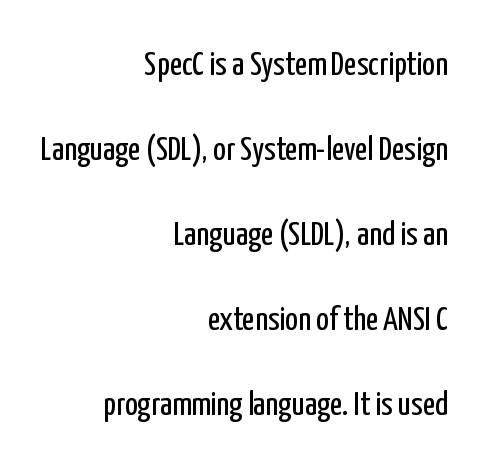
{"serif": "no", "italic": "no", "bold": "no", "weight": "regular", "width": "condensed", "stroke_contrast": "low", "x_height": "medium", "monospaced": "no", "underline": "no", "align": "right", "line_spacing": "loose", "line_spacing_ratio": 2.5, "letter_spacing": "normal", "letter_spacing_em": 0.0, "glyph_px": 34}
